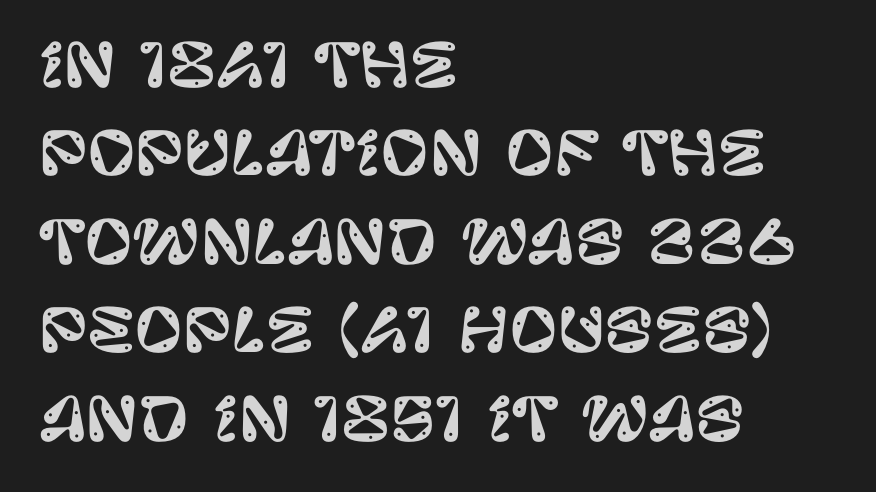
The image shows 59 px sans-serif type; set left-aligned, normal line spacing (1.5x), normal letter spacing, not underlined; low stroke contrast and a large x-height.
